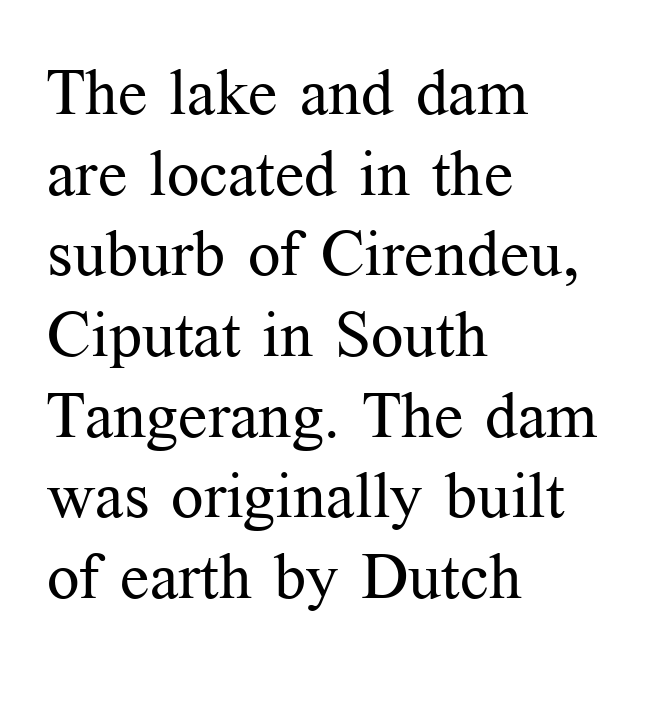
The image shows 64 px regular-weight serif type, upright; set left-aligned, normal line spacing (1.26x), normal letter spacing, not underlined; medium stroke contrast and a medium x-height.
